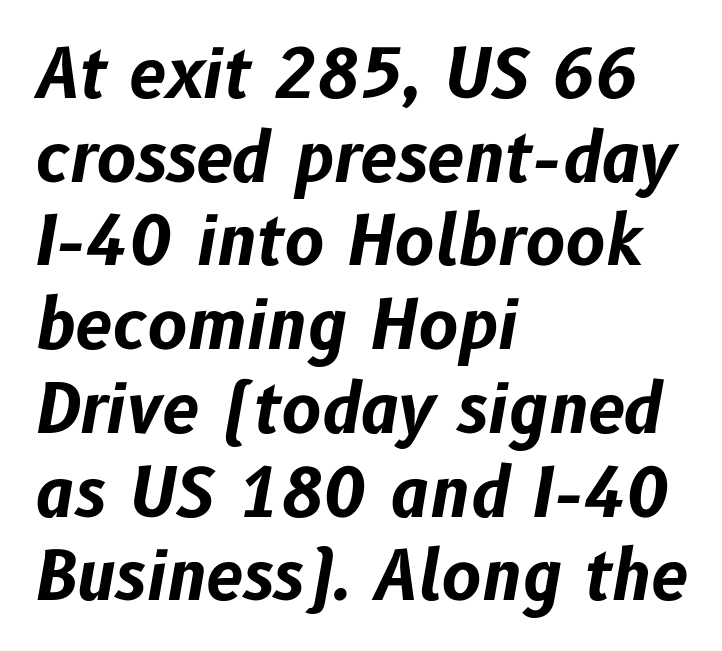
The image shows 67 px bold type, italic (leaning right); set left-aligned, normal line spacing (1.25x), normal letter spacing, not underlined; low stroke contrast and a medium x-height.
